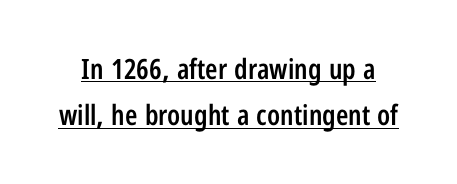
Q: Is the text bold? A: Semi-bold.
Q: Is the text italic (slanted)? A: No, it is upright.
Q: Is the typeface a serif or a sans-serif typeface? A: Sans-serif.
Q: Is the text underlined? A: Yes.
Q: Is the spacing between letters normal or unusually wide? A: Normal.
Q: Is the spacing between lines tight, normal or loose? A: Normal.
Q: Width (condensed, normal, or wide)? A: Condensed.
Q: Stroke contrast? A: Low.
Q: x-height? A: Medium.
Q: Monospaced? A: No.
